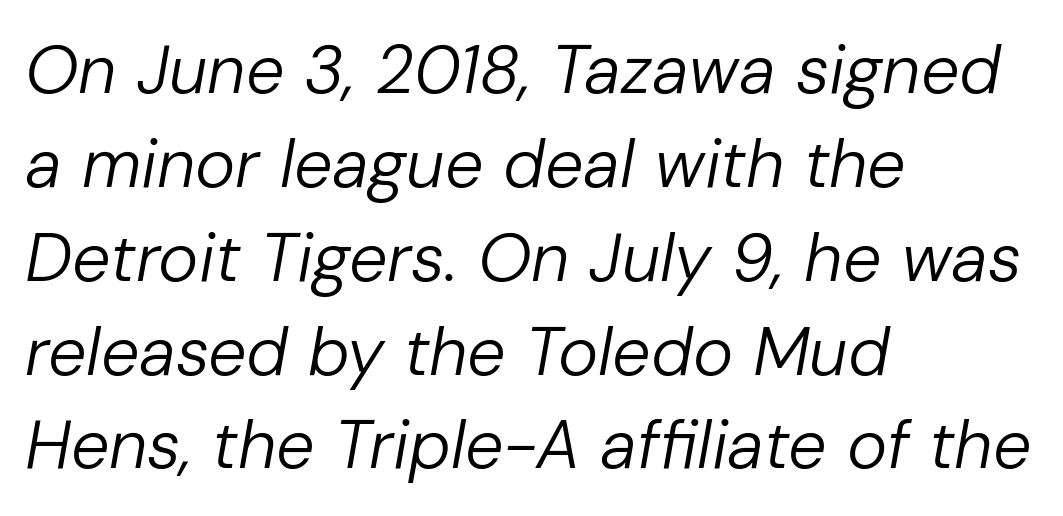
The image shows 68 px regular-weight type, italic (leaning right); set left-aligned, normal line spacing (1.38x), normal letter spacing, not underlined; low stroke contrast and a medium x-height.
